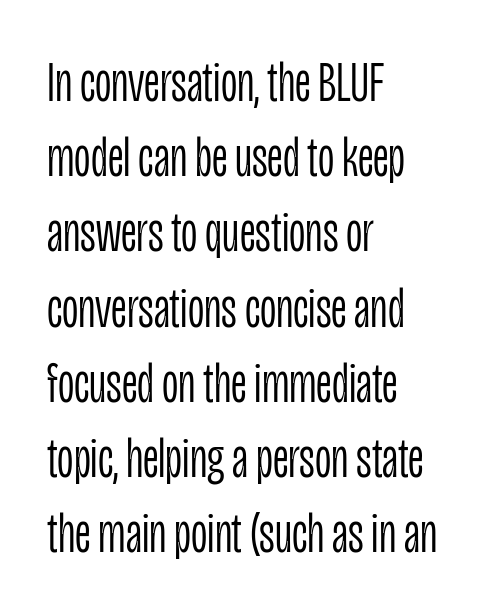
Q: Is the text bold? A: No.
Q: Is the text italic (slanted)? A: No, it is upright.
Q: Is the typeface a serif or a sans-serif typeface? A: Sans-serif.
Q: Is the text underlined? A: No.
Q: How is the paragraph aligned? A: Left-aligned.
Q: Is the spacing between letters normal or unusually wide? A: Normal.
Q: Is the spacing between lines tight, normal or loose? A: Normal.
Q: Width (condensed, normal, or wide)? A: Condensed.
Q: Stroke contrast? A: Low.
Q: x-height? A: Large.
Q: Monospaced? A: No.
